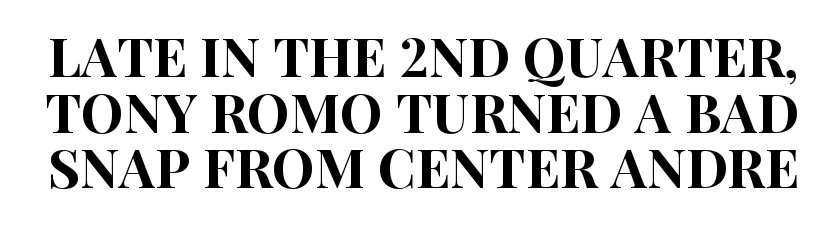
{"serif": "no", "italic": "no", "width": "condensed", "stroke_contrast": "high", "x_height": "large", "monospaced": "no", "underline": "no", "line_spacing": "tight", "line_spacing_ratio": 1.03, "letter_spacing": "normal", "letter_spacing_em": 0.0, "glyph_px": 54}
